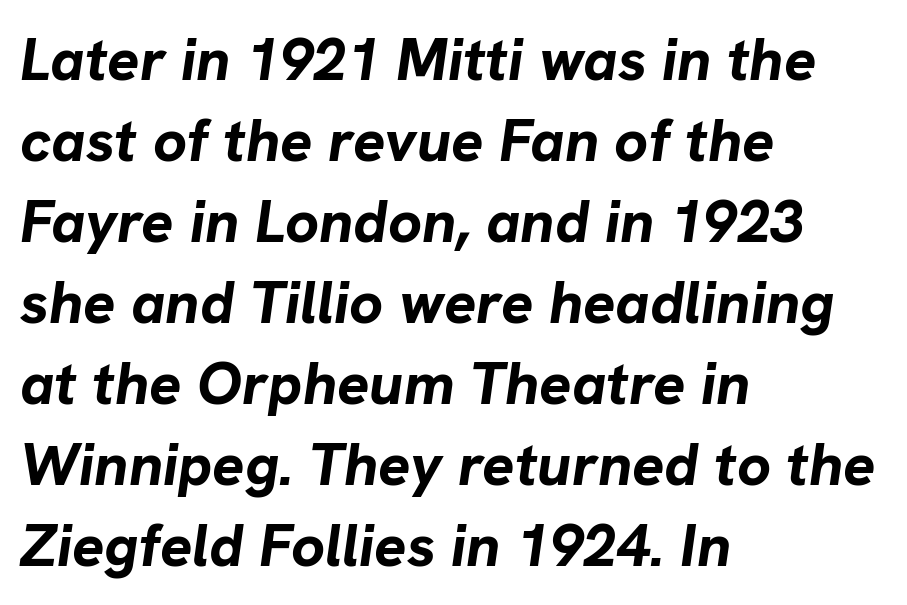
Weight: bold. Note the varied advance widths — an 'i' is clearly narrower than an 'm'. Here the glyphs are tracked normally, forming tight word shapes. Casual observation: everything's shoved over to the left. Slant detected: the letters are inclined.
